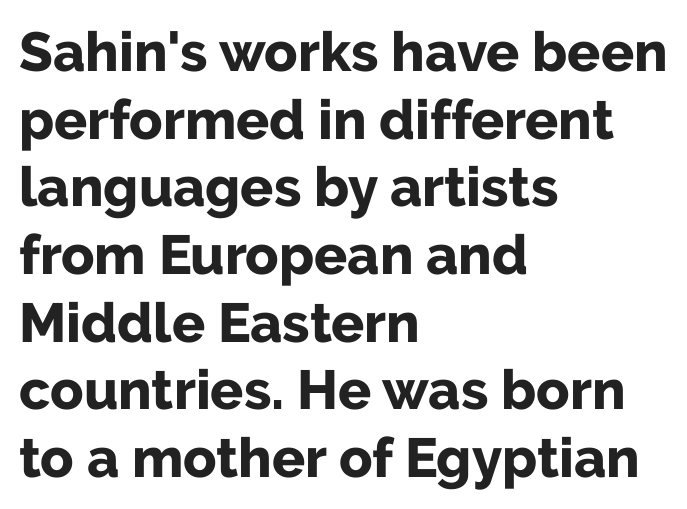
{"serif": "no", "italic": "no", "bold": "yes", "weight": "bold", "width": "normal", "stroke_contrast": "low", "x_height": "medium", "monospaced": "no", "underline": "no", "align": "left", "line_spacing_ratio": 1.23, "letter_spacing": "normal", "letter_spacing_em": 0.0, "glyph_px": 55}
